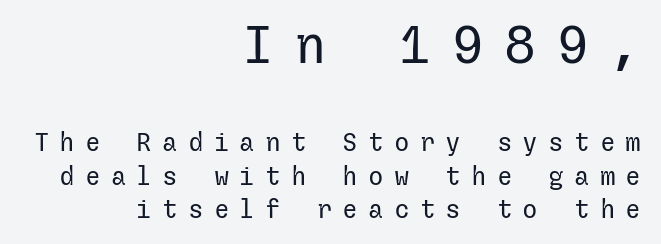
{"serif": "no", "italic": "no", "bold": "no", "weight": "regular", "width": "normal", "stroke_contrast": "low", "x_height": "medium", "underline": "no", "align": "right", "line_spacing": "normal", "line_spacing_ratio": 1.28, "letter_spacing": "wide", "letter_spacing_em": 0.39, "larger_block": "first", "size_ratio": 2.04, "glyph_px": 53}
